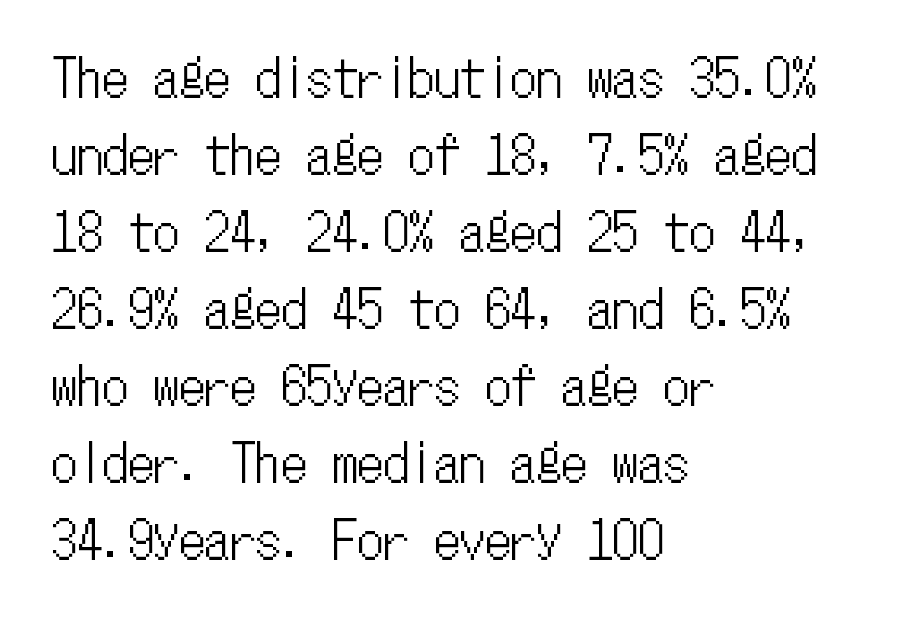
The image shows 51 px condensed type, upright, monospaced; set left-aligned, normal line spacing (1.51x), normal letter spacing, not underlined; low stroke contrast and a medium x-height.
